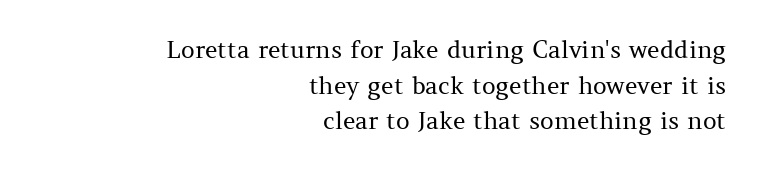
Q: Is the text bold? A: No.
Q: Is the text italic (slanted)? A: No, it is upright.
Q: Is the text underlined? A: No.
Q: How is the paragraph aligned? A: Right-aligned.
Q: Is the spacing between letters normal or unusually wide? A: Normal.
Q: Is the spacing between lines tight, normal or loose? A: Normal.
